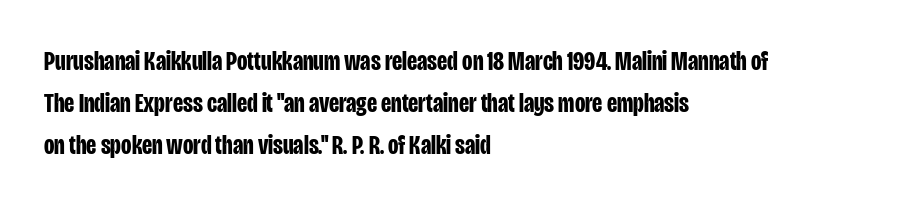
Q: Is the text bold? A: Yes.
Q: Is the text italic (slanted)? A: No, it is upright.
Q: Is the text underlined? A: No.
Q: How is the paragraph aligned? A: Left-aligned.
Q: Is the spacing between letters normal or unusually wide? A: Normal.
Q: Is the spacing between lines tight, normal or loose? A: Normal.
